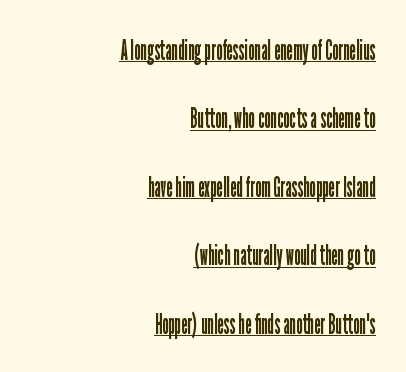
Letterform terminals end flat and unadorned throughout the passage. The compositor pushed each line to the right boundary. The rendered words wear a rule along their underside. Heft: none added — not bold.
